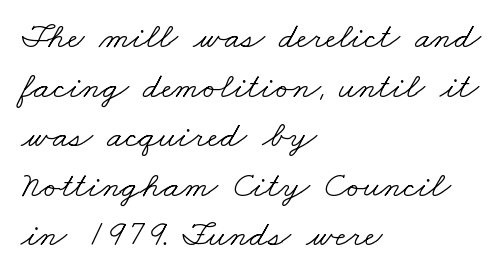
{"serif": "yes", "bold": "no", "weight": "light", "width": "wide", "stroke_contrast": "low", "x_height": "small", "monospaced": "no", "underline": "no", "align": "left", "line_spacing": "normal", "line_spacing_ratio": 1.34, "letter_spacing": "normal", "letter_spacing_em": 0.0, "glyph_px": 37}
